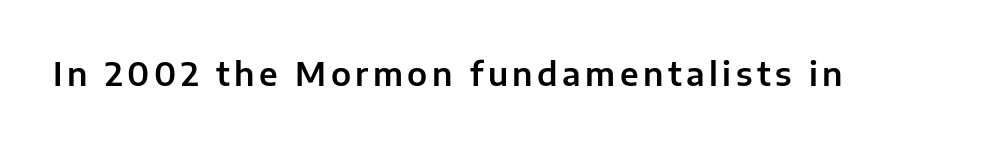
The gap between lines stays unmarked. In terms of posture, this sample is upright. The face used here is a sans, in the tradition of grotesques and geometrics. Do the characters align in a grid? No, the font is proportional.
